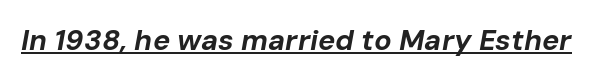
The image shows 29 px bold type, italic (leaning right); set normal letter spacing, underlined; low stroke contrast and a medium x-height.
